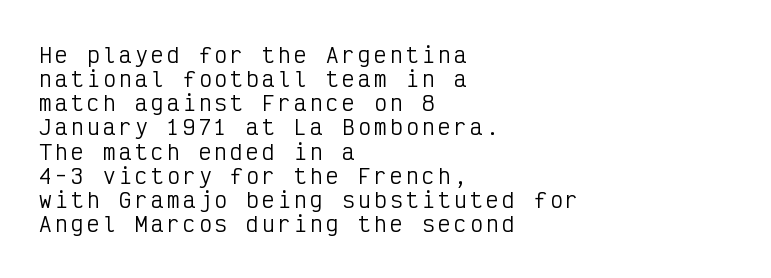
The image shows 21 px text type, upright; set left-aligned, tight line spacing (1.15x), not underlined.
